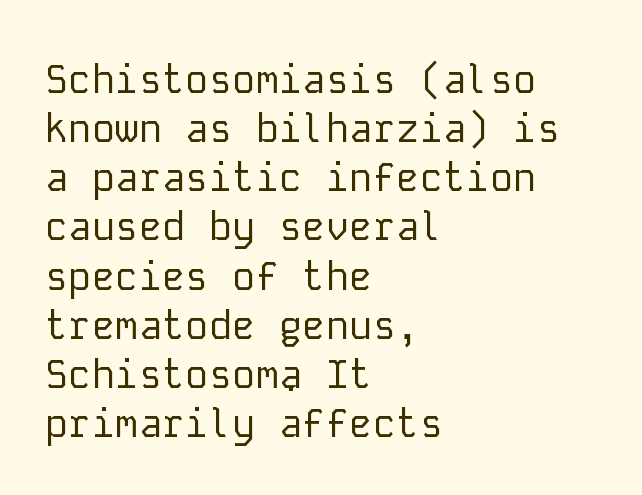
The image shows 39 px regular-weight sans-serif type, upright, monospaced; set left-aligned, normal line spacing (1.26x), normal letter spacing, not underlined; low stroke contrast and a medium x-height.
